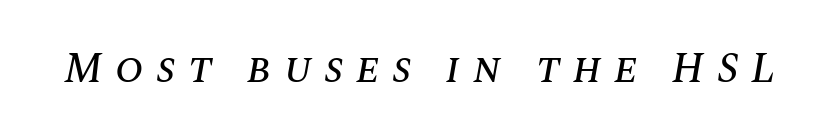
Looks like regular typesetting: each glyph gets only the width it needs. The passage shown is not underscored anywhere. What stands out about the letter spacing? Its width — letters are far apart. Observe the lean: these are italic letterforms.
